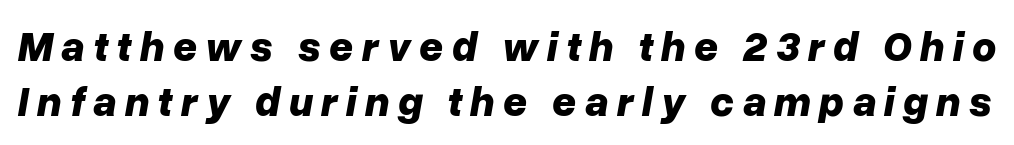
{"italic": "yes", "lean": "right", "slant_degrees": 10, "bold": "yes", "weight": "bold", "width": "normal", "stroke_contrast": "low", "x_height": "medium", "monospaced": "no", "underline": "no", "line_spacing": "normal", "line_spacing_ratio": 1.32, "glyph_px": 42}
